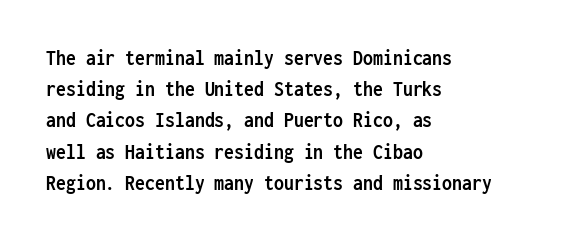
{"italic": "no", "bold": "yes", "underline": "no", "align": "left", "line_spacing": "normal", "line_spacing_ratio": 1.42, "letter_spacing": "normal", "letter_spacing_em": 0.0, "glyph_px": 22}
